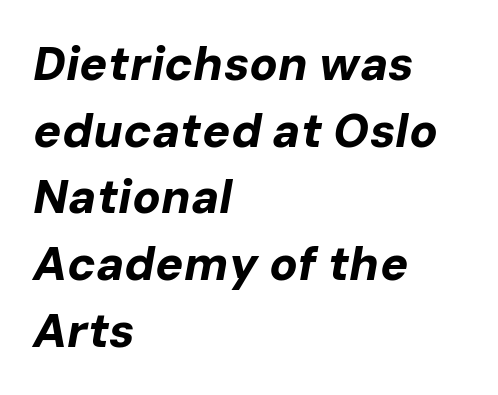
Q: Is the text bold? A: Yes.
Q: Is the text italic (slanted)? A: Yes, it leans right by about 10 degrees.
Q: Is the text underlined? A: No.
Q: How is the paragraph aligned? A: Left-aligned.
Q: Is the spacing between letters normal or unusually wide? A: Normal.
Q: Is the spacing between lines tight, normal or loose? A: Normal.
Q: Width (condensed, normal, or wide)? A: Normal.
Q: Stroke contrast? A: Low.
Q: x-height? A: Medium.
Q: Monospaced? A: No.
